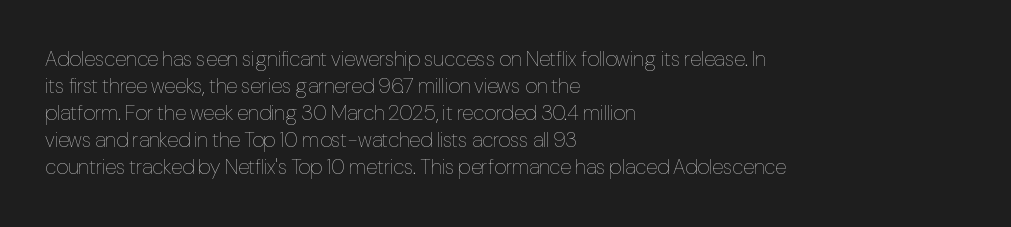
The passage shown is not underscored anywhere. Summary of vertical rhythm: regular, with standard interline spacing. The rag falls on the right side of this text block. Notice how the stems are strictly vertical — no italics here. Vertical stems look standard width or narrower in stroke.
